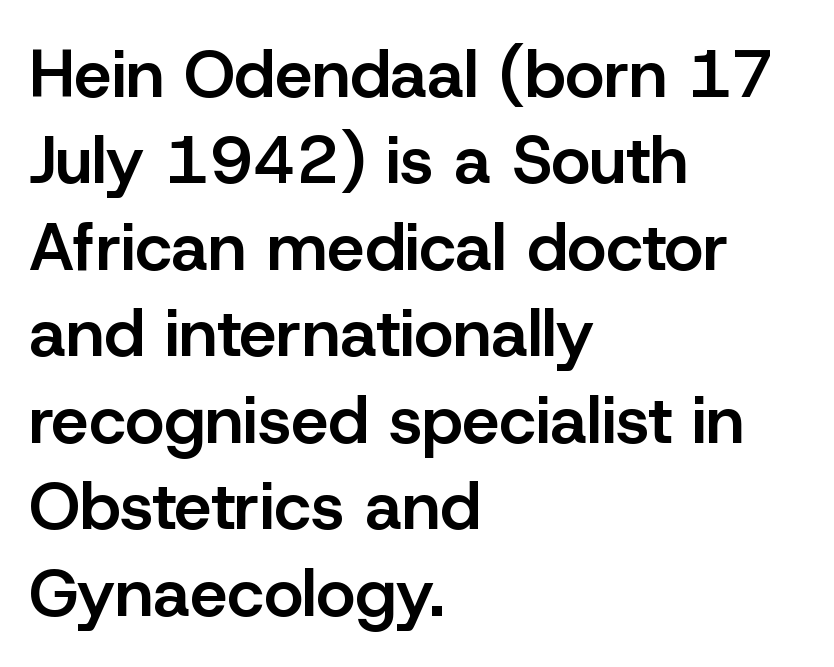
The image shows 67 px semibold sans-serif type, upright; set left-aligned, normal line spacing (1.29x), normal letter spacing, not underlined; low stroke contrast and a medium x-height.
